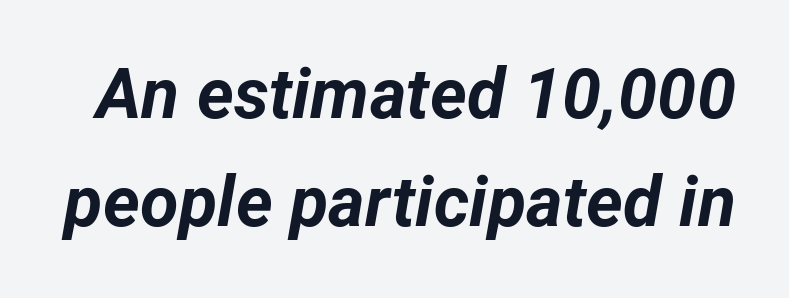
{"italic": "yes", "lean": "right", "slant_degrees": 12, "bold": "yes", "weight": "bold", "width": "normal", "stroke_contrast": "low", "x_height": "medium", "monospaced": "no", "underline": "no", "line_spacing": "normal", "line_spacing_ratio": 1.55, "letter_spacing": "normal", "letter_spacing_em": 0.0, "glyph_px": 70}
